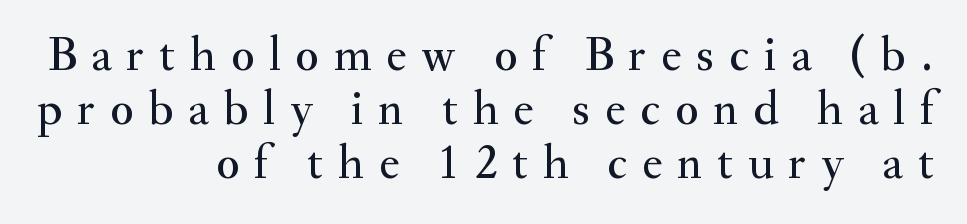
In terms of letterform style, serifs are clearly present. Tall strokes in this sample are plumb rather than angled. Horizontal alignment here is rightward, an uncommon choice for prose. Here the glyphs are tracked loosely, breaking word shapes into spaced letters. Each letter keeps its own natural width here, so spacing adapts to shape. The space between consecutive lines is stingy.
